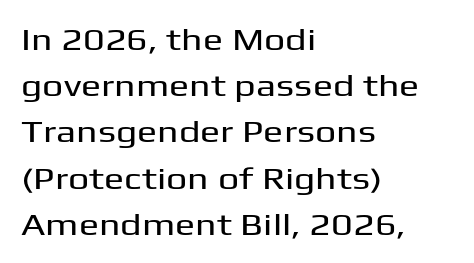
Q: Is the text italic (slanted)? A: No, it is upright.
Q: Is the typeface a serif or a sans-serif typeface? A: Sans-serif.
Q: Is the text underlined? A: No.
Q: How is the paragraph aligned? A: Left-aligned.
Q: Is the spacing between letters normal or unusually wide? A: Normal.
Q: Is the spacing between lines tight, normal or loose? A: Normal.
Q: Width (condensed, normal, or wide)? A: Wide.
Q: Stroke contrast? A: Medium.
Q: x-height? A: Medium.
Q: Monospaced? A: No.
